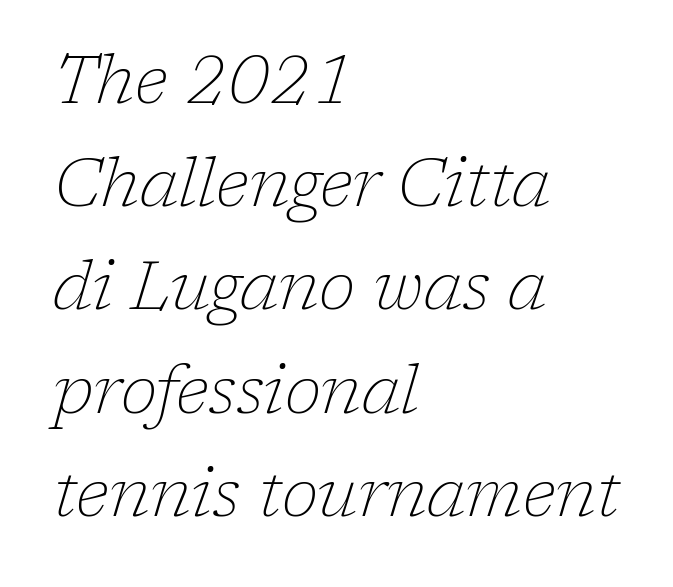
Is the type slanted? Yes — the strokes lean at a clear angle. The typeface has the unassuming heft of standard copy or less. Reading down the column, the eye jumps a familiar distance to each next line. The foot of each line stays bare and open.
